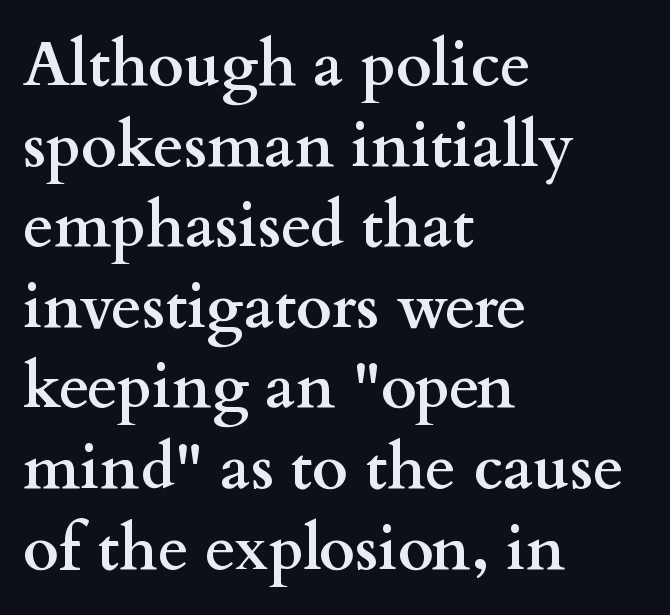
Q: Is the text bold? A: Yes.
Q: Is the text italic (slanted)? A: No, it is upright.
Q: Is the typeface a serif or a sans-serif typeface? A: Serif.
Q: Is the text underlined? A: No.
Q: How is the paragraph aligned? A: Left-aligned.
Q: Is the spacing between letters normal or unusually wide? A: Normal.
Q: Is the spacing between lines tight, normal or loose? A: Normal.
Q: Width (condensed, normal, or wide)? A: Wide.
Q: Stroke contrast? A: Medium.
Q: x-height? A: Small.
Q: Monospaced? A: No.
